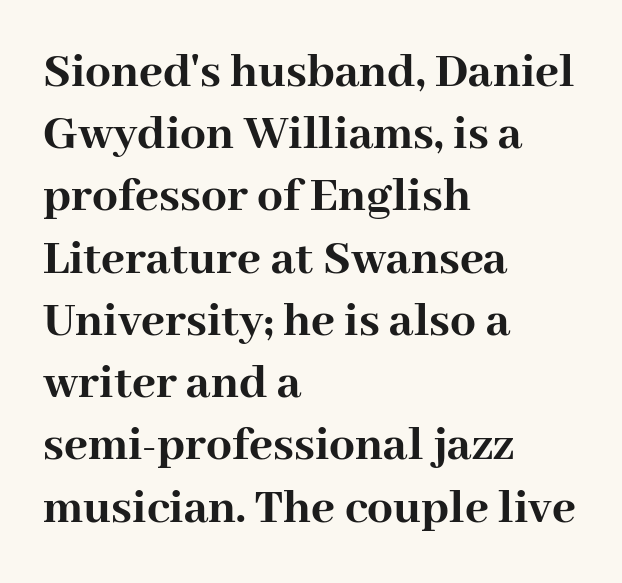
Q: Is the text bold? A: Yes.
Q: Is the text italic (slanted)? A: No, it is upright.
Q: Is the typeface a serif or a sans-serif typeface? A: Serif.
Q: Is the text underlined? A: No.
Q: How is the paragraph aligned? A: Left-aligned.
Q: Is the spacing between letters normal or unusually wide? A: Normal.
Q: Width (condensed, normal, or wide)? A: Normal.
Q: Stroke contrast? A: High.
Q: x-height? A: Medium.
Q: Monospaced? A: No.
